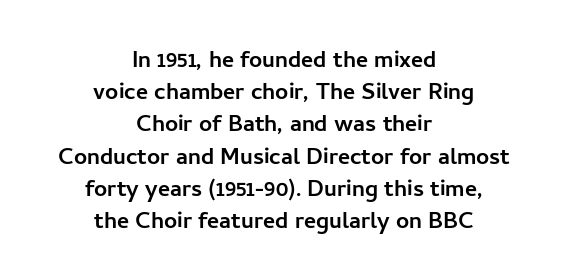
Horizontally, the lines are justified to the midpoint only. Every stem runs plumb, perpendicular to the baseline. You could call the tracking neutral — neither tight nor loose. If you measured baseline to baseline, you'd find a short distance.
